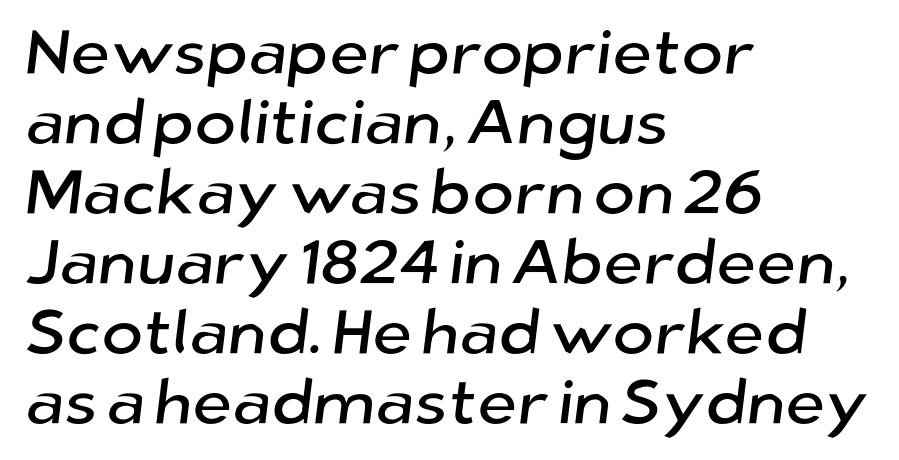
{"serif": "no", "width": "normal", "stroke_contrast": "low", "x_height": "medium", "monospaced": "no", "underline": "no", "align": "left", "line_spacing": "tight", "line_spacing_ratio": 1.11, "letter_spacing": "normal", "letter_spacing_em": 0.0, "glyph_px": 63}
